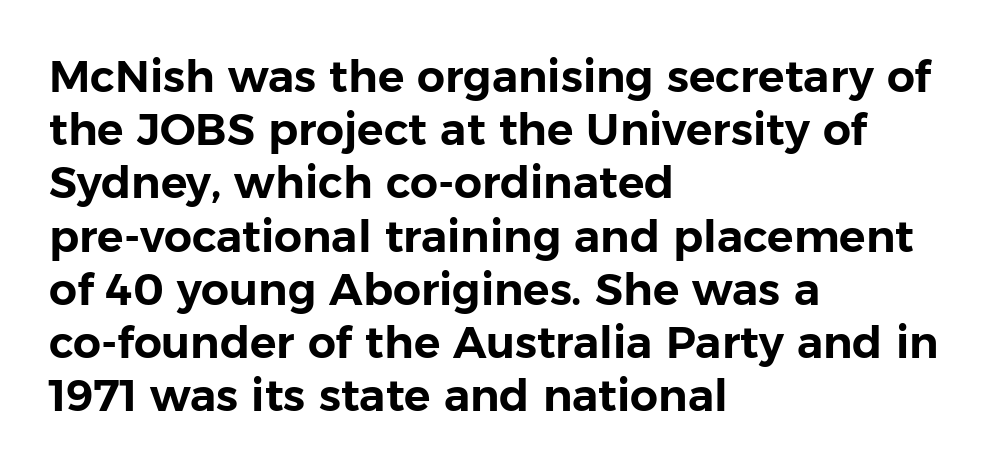
Q: Is the text italic (slanted)? A: No, it is upright.
Q: Is the typeface a serif or a sans-serif typeface? A: Sans-serif.
Q: Is the text underlined? A: No.
Q: How is the paragraph aligned? A: Left-aligned.
Q: Is the spacing between letters normal or unusually wide? A: Normal.
Q: Width (condensed, normal, or wide)? A: Normal.
Q: Stroke contrast? A: Low.
Q: x-height? A: Medium.
Q: Monospaced? A: No.
